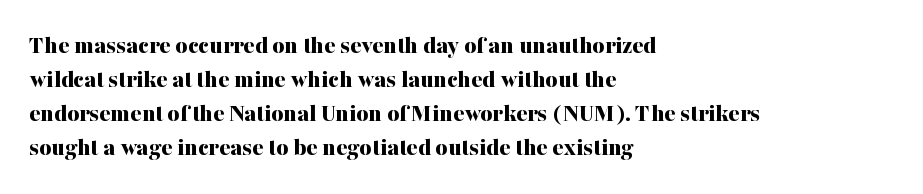
Typeset ragged right — the left edge is the straight one. Words float on clear page, feet unadorned. Vertically, the passage feels balanced, rows spaced as you'd expect. This sample uses plain, unmodified letter spacing. Summary of weight: heavy, a full bold. Characters remain perfectly vertical along every line.
